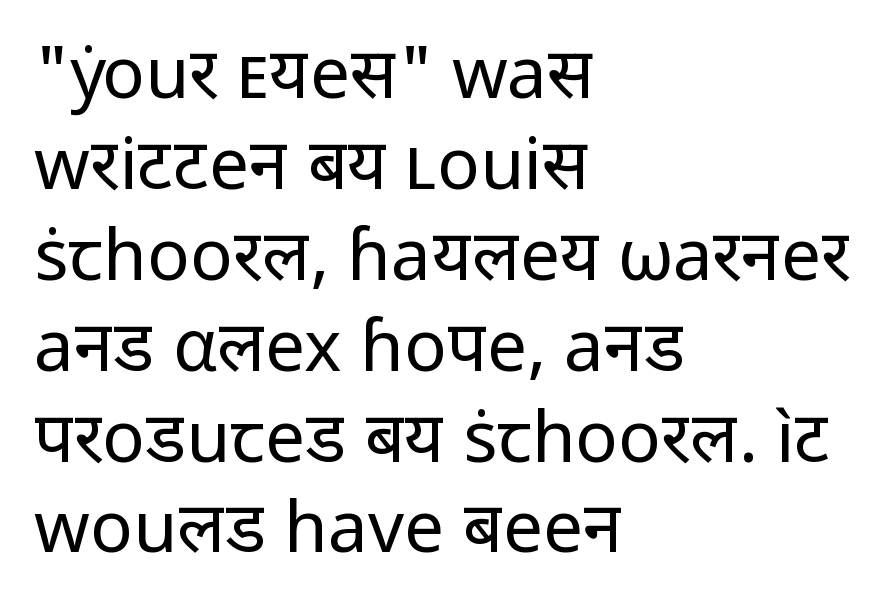
Q: Is the text bold? A: No.
Q: Is the text italic (slanted)? A: No, it is upright.
Q: Is the typeface a serif or a sans-serif typeface? A: Sans-serif.
Q: Is the text underlined? A: No.
Q: How is the paragraph aligned? A: Left-aligned.
Q: Is the spacing between letters normal or unusually wide? A: Normal.
Q: Is the spacing between lines tight, normal or loose? A: Normal.
Q: Width (condensed, normal, or wide)? A: Normal.
Q: Stroke contrast? A: Low.
Q: x-height? A: Medium.
Q: Monospaced? A: No.
